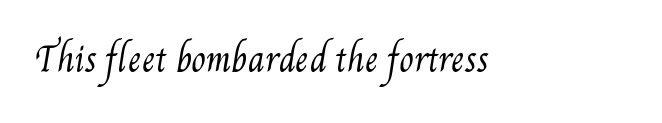
Tracking value appears to be zero — textbook default spacing. Decoration check: the copy has no underline. Proportional: the letters do not fall into vertical columns. Summary of weight: not heavy and not bold.
